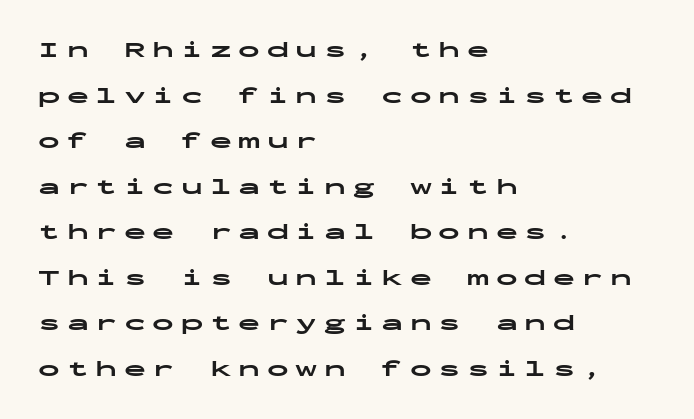
{"italic": "no", "bold": "yes", "underline": "no", "align": "left", "line_spacing": "loose", "line_spacing_ratio": 2.07, "letter_spacing": "wide", "letter_spacing_em": 0.3, "glyph_px": 22}
